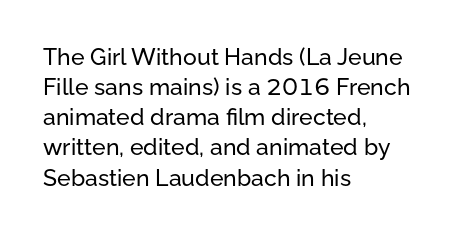
{"italic": "no", "underline": "no", "align": "left", "line_spacing": "normal", "line_spacing_ratio": 1.31, "letter_spacing": "normal", "letter_spacing_em": 0.0, "glyph_px": 23}
